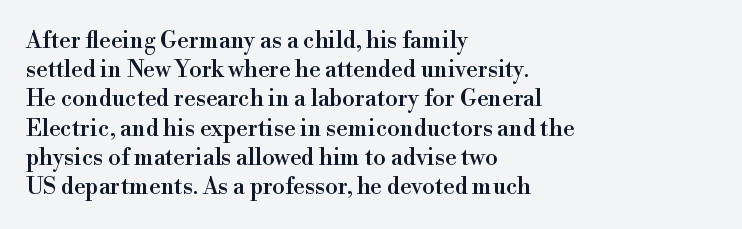
Q: Is the text italic (slanted)? A: No, it is upright.
Q: Is the text underlined? A: No.
Q: How is the paragraph aligned? A: Left-aligned.
Q: Is the spacing between letters normal or unusually wide? A: Normal.
Q: Is the spacing between lines tight, normal or loose? A: Normal.
